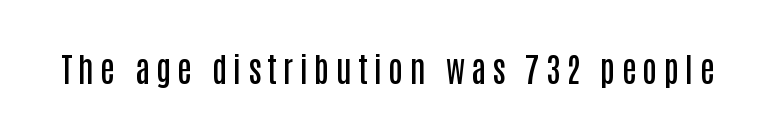
Posture: vertical. The passage shown is typed in a proportional face where columns would drift. Strokes here are thickened, but only to semibold level. A bare baseline throughout the passage.
